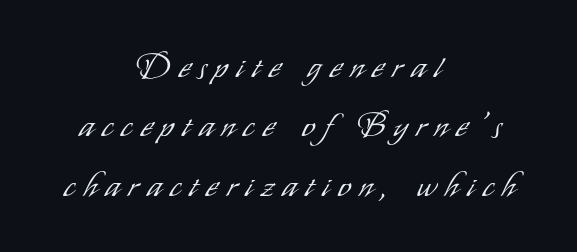
Q: Is the text bold? A: No.
Q: Is the text italic (slanted)? A: Yes.
Q: Is the typeface a serif or a sans-serif typeface? A: Sans-serif.
Q: Is the text underlined? A: No.
Q: How is the paragraph aligned? A: Centered.
Q: Is the spacing between letters normal or unusually wide? A: Unusually wide.
Q: Width (condensed, normal, or wide)? A: Condensed.
Q: Stroke contrast? A: Low.
Q: x-height? A: Small.
Q: Monospaced? A: No.
